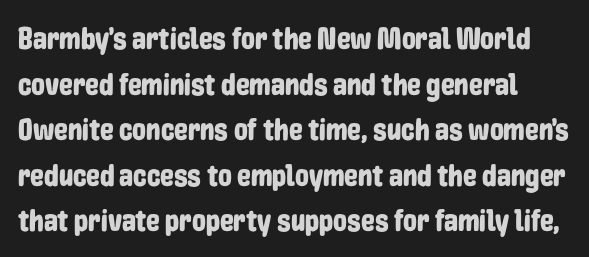
Q: Is the text italic (slanted)? A: No, it is upright.
Q: Is the typeface a serif or a sans-serif typeface? A: Sans-serif.
Q: Is the text underlined? A: No.
Q: Is the spacing between letters normal or unusually wide? A: Normal.
Q: Is the spacing between lines tight, normal or loose? A: Normal.
Q: Width (condensed, normal, or wide)? A: Condensed.
Q: Stroke contrast? A: Low.
Q: x-height? A: Medium.
Q: Monospaced? A: No.
